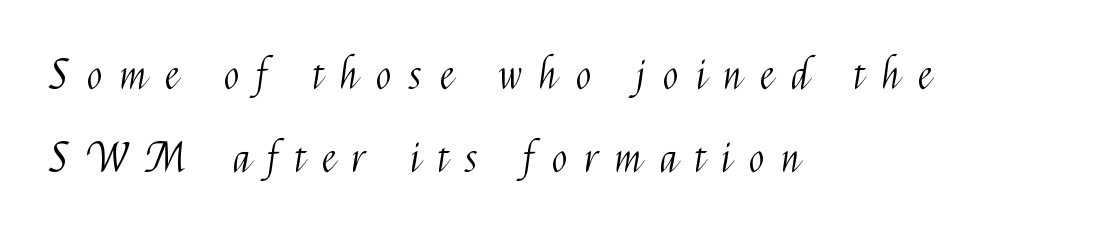
Horizontally, the lines are justified to the leading edge only. Nope, no serifs anywhere on these letters. Weight: regular or lighter. Spacing between characters has been opened up far beyond the box default. Quick note: interline space is abundant.
